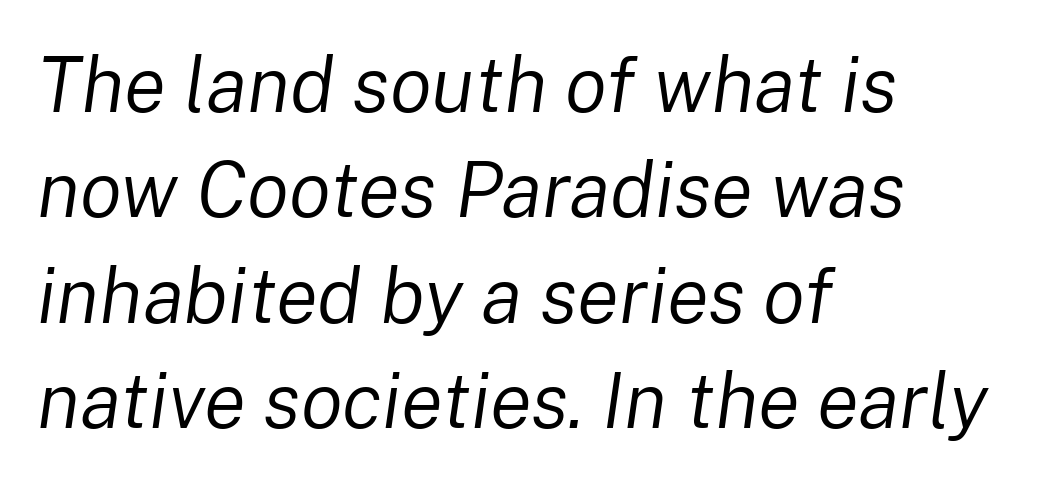
The image shows 78 px regular-weight type, italic (leaning right); set left-aligned, normal line spacing (1.35x), normal letter spacing, not underlined; low stroke contrast and a medium x-height.
